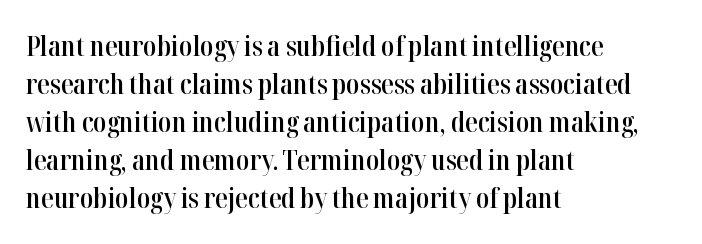
Regular leading. Looks like regular typesetting: each glyph gets only the width it needs. Short and long lines alike share a common starting point at left. The specimen reads as upright at a glance.
